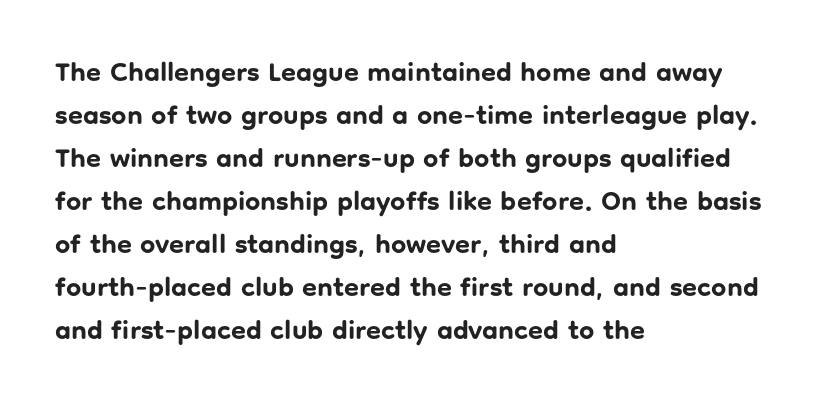
Typesetter's note: full bold, strokes at maximum text heaviness. Quick note: interline space is typical. Compared with a centered layout, this one pins lines to the left instead. Tall strokes in this sample are plumb rather than angled. The tracking reads as untouched default to a designer's eye. Has an underline been added? It has not.
